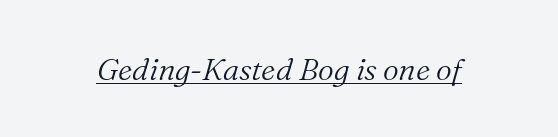
Every word sits above its own underline. The face looks like a standard text weight, possibly lighter. A typesetter would call this proportional, since set widths differ per character. Between one letter and the next there's only the usual sliver of space. Classification — serif.
